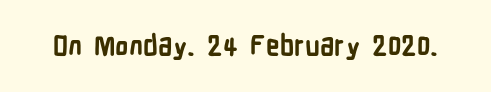
What stands out about the letter spacing? Nothing — it is the standard amount. No italicization has been applied; the sample stays upright. The gap between lines stays unmarked. Thick stems and heavy bowls — unmistakably bold.
